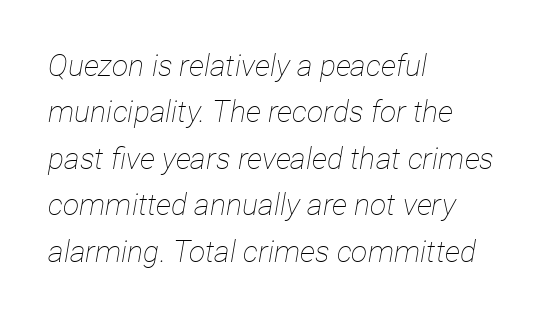
{"italic": "yes", "lean": "right", "slant_degrees": 12, "bold": "no", "weight": "thin", "width": "condensed", "stroke_contrast": "low", "x_height": "medium", "monospaced": "no", "underline": "no", "align": "left", "line_spacing": "normal", "line_spacing_ratio": 1.55, "letter_spacing": "normal", "letter_spacing_em": 0.0, "glyph_px": 30}
